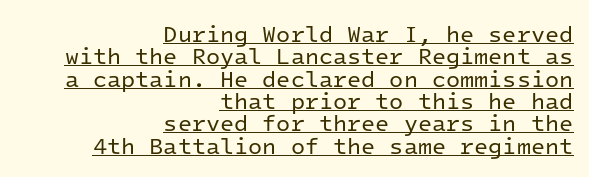
The image shows 23 px text type, upright; set right-aligned, tight line spacing (0.97x), normal letter spacing, underlined.
